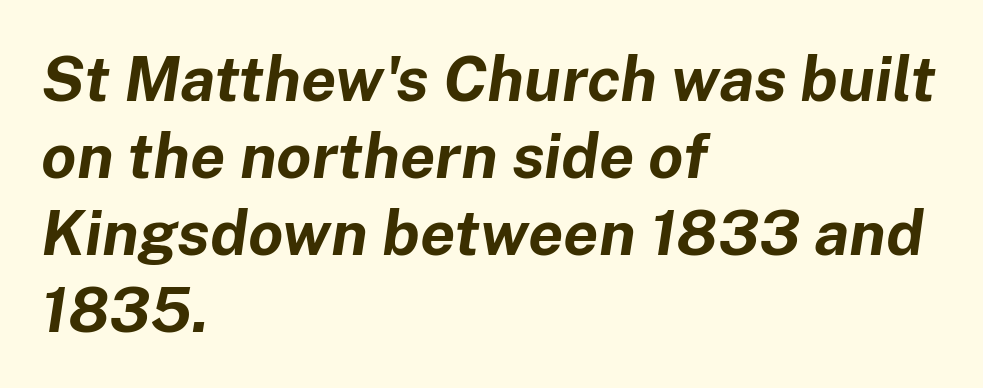
Q: Is the text bold? A: Yes.
Q: Is the text italic (slanted)? A: Yes, it leans right by about 8 degrees.
Q: Is the text underlined? A: No.
Q: How is the paragraph aligned? A: Left-aligned.
Q: Is the spacing between letters normal or unusually wide? A: Normal.
Q: Width (condensed, normal, or wide)? A: Normal.
Q: Stroke contrast? A: Low.
Q: x-height? A: Medium.
Q: Monospaced? A: No.
